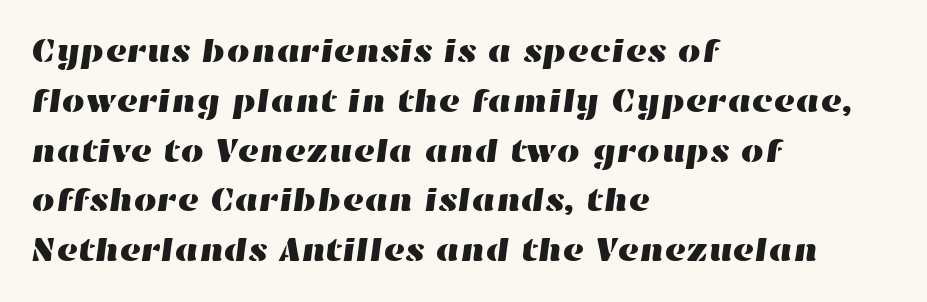
All the whitespace from short lines collects on the right. The rendering keeps characters at their native spacing. Lines of text with bare space underneath. Does the leading feel generous? No, just average. Proportional: the letters do not fall into vertical columns.
